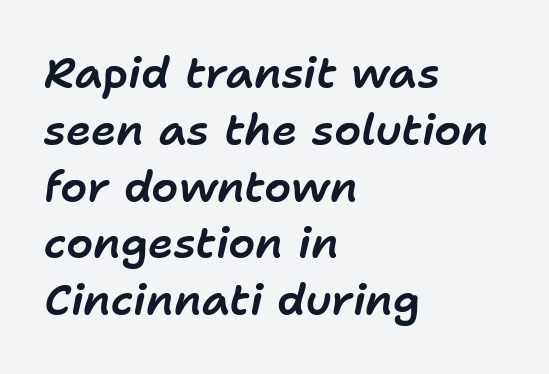
{"italic": "yes", "lean": "right", "slant_degrees": 11, "width": "normal", "stroke_contrast": "low", "x_height": "medium", "monospaced": "no", "underline": "no", "align": "left", "line_spacing": "normal", "line_spacing_ratio": 1.32, "letter_spacing": "normal", "letter_spacing_em": 0.0, "glyph_px": 43}
